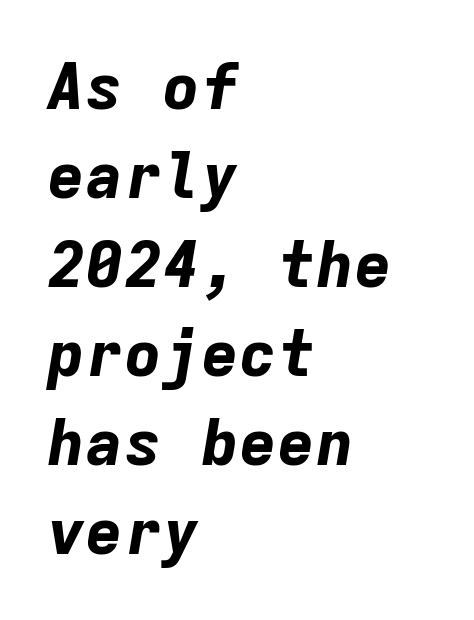
{"italic": "yes", "lean": "right", "slant_degrees": 9, "bold": "yes", "weight": "bold", "width": "normal", "stroke_contrast": "low", "x_height": "medium", "monospaced": "yes", "underline": "no", "align": "left", "line_spacing": "normal", "line_spacing_ratio": 1.39, "letter_spacing": "normal", "letter_spacing_em": 0.0, "glyph_px": 64}
